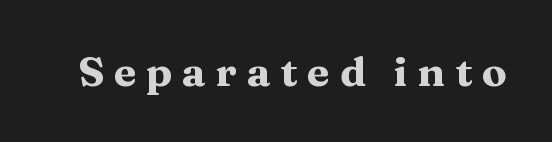
{"serif": "yes", "italic": "no", "bold": "yes", "weight": "heavy", "width": "wide", "stroke_contrast": "medium", "x_height": "medium", "monospaced": "no", "underline": "no", "letter_spacing": "wide", "letter_spacing_em": 0.24, "glyph_px": 41}
